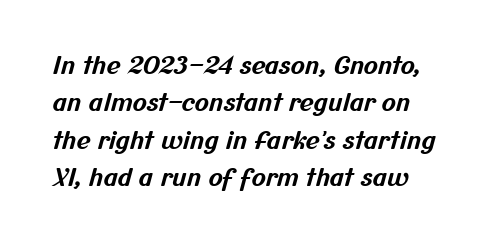
The image shows 24 px bold type; set normal line spacing (1.56x), normal letter spacing, not underlined.
